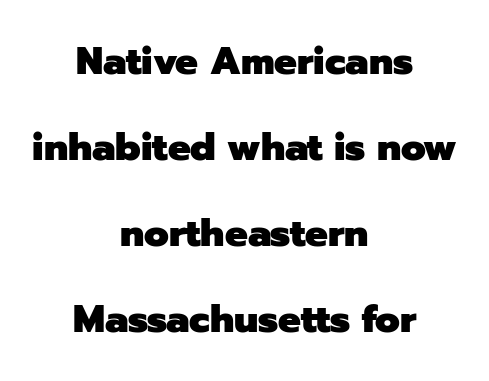
Q: Is the text bold? A: Yes.
Q: Is the text italic (slanted)? A: No, it is upright.
Q: Is the typeface a serif or a sans-serif typeface? A: Sans-serif.
Q: Is the text underlined? A: No.
Q: How is the paragraph aligned? A: Centered.
Q: Is the spacing between letters normal or unusually wide? A: Normal.
Q: Is the spacing between lines tight, normal or loose? A: Loose.
Q: Width (condensed, normal, or wide)? A: Normal.
Q: Stroke contrast? A: Low.
Q: x-height? A: Medium.
Q: Monospaced? A: No.
